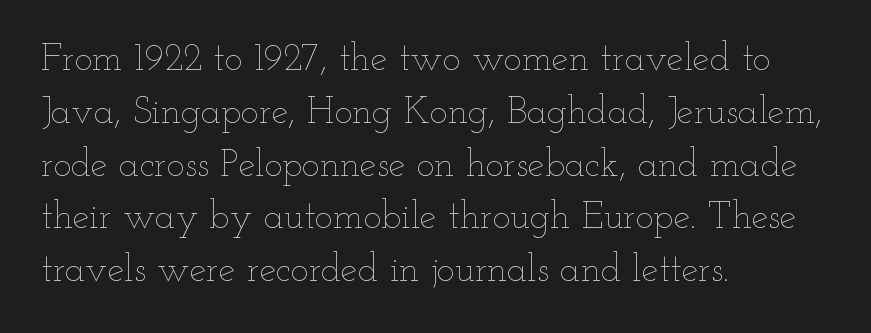
The image shows 38 px thin, wide type, upright; set left-aligned, normal line spacing (1.39x), normal letter spacing, not underlined; low stroke contrast and a small x-height.
